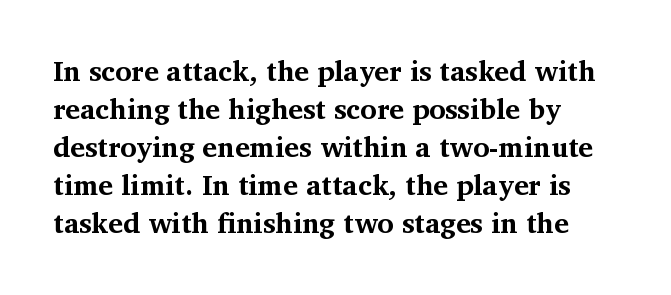
{"serif": "yes", "italic": "no", "bold": "yes", "weight": "bold", "width": "normal", "stroke_contrast": "medium", "x_height": "medium", "monospaced": "no", "underline": "no", "align": "left", "line_spacing": "normal", "line_spacing_ratio": 1.36, "letter_spacing": "normal", "letter_spacing_em": 0.0, "glyph_px": 28}
